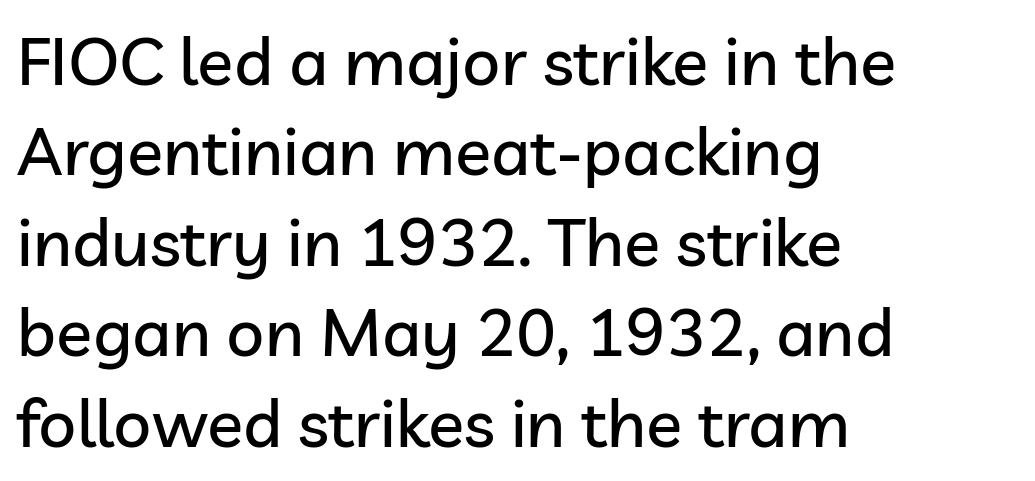
{"serif": "no", "italic": "no", "width": "normal", "stroke_contrast": "low", "x_height": "medium", "monospaced": "no", "underline": "no", "align": "left", "line_spacing": "normal", "line_spacing_ratio": 1.35, "letter_spacing": "normal", "letter_spacing_em": 0.0, "glyph_px": 67}
